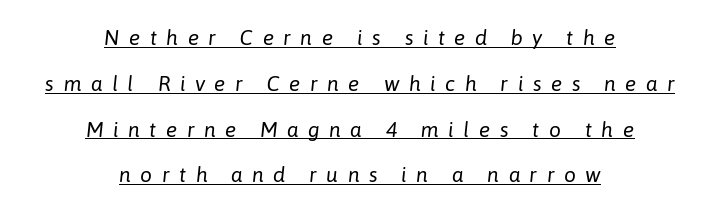
You could only call the tracking loose — the letters float apart. Layout note: lines centered. The weight would be labelled regular, book, light, or lighter still. Compared with undecorated copy, this sample adds a rule below the words.
